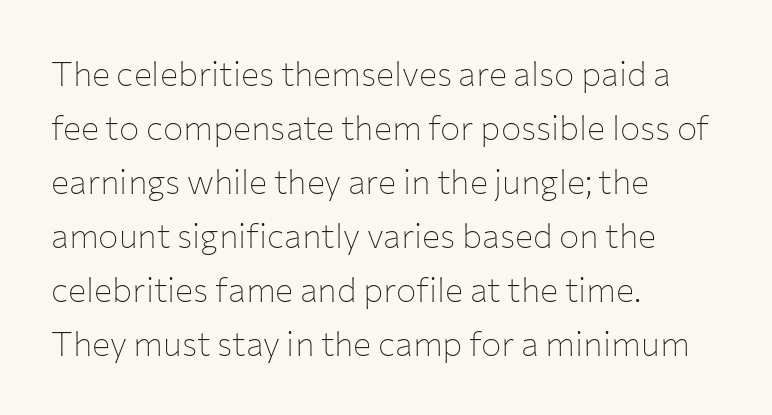
The image shows 34 px thin sans-serif type, upright; set left-aligned, normal line spacing (1.59x), normal letter spacing, not underlined; low stroke contrast and a medium x-height.
